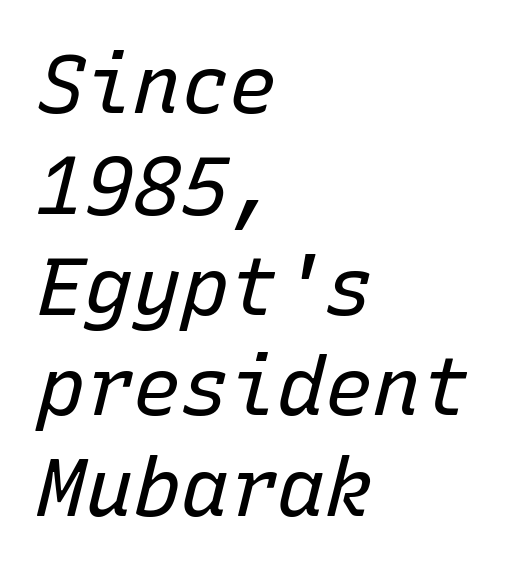
Q: Is the text bold? A: No.
Q: Is the text italic (slanted)? A: Yes, it leans right by about 15 degrees.
Q: Is the text underlined? A: No.
Q: How is the paragraph aligned? A: Left-aligned.
Q: Is the spacing between letters normal or unusually wide? A: Normal.
Q: Is the spacing between lines tight, normal or loose? A: Normal.
Q: Width (condensed, normal, or wide)? A: Normal.
Q: Stroke contrast? A: Low.
Q: x-height? A: Medium.
Q: Monospaced? A: Yes.
